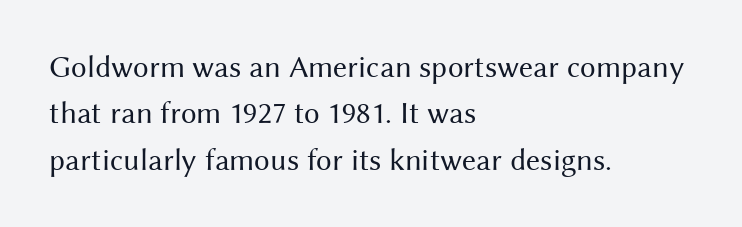
{"serif": "no", "italic": "no", "bold": "no", "weight": "regular", "width": "normal", "stroke_contrast": "medium", "x_height": "medium", "monospaced": "no", "underline": "no", "align": "left", "line_spacing": "normal", "line_spacing_ratio": 1.5, "letter_spacing": "normal", "letter_spacing_em": 0.0, "glyph_px": 31}
